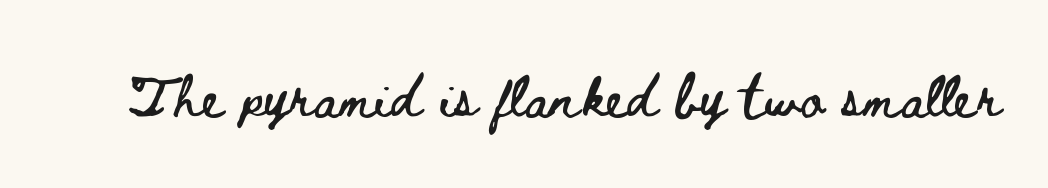
{"width": "wide", "stroke_contrast": "low", "x_height": "small", "monospaced": "no", "underline": "no", "letter_spacing": "normal", "letter_spacing_em": 0.0, "glyph_px": 42}
